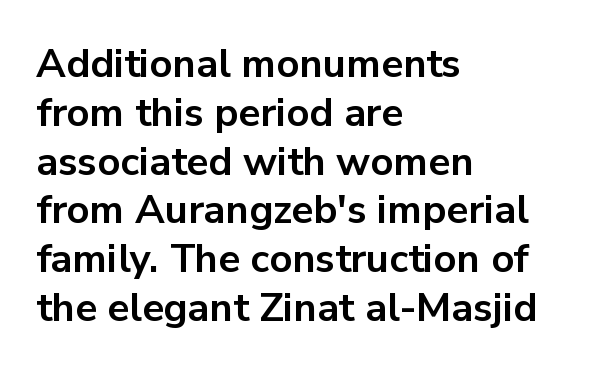
Q: Is the text bold? A: Yes.
Q: Is the text italic (slanted)? A: No, it is upright.
Q: Is the typeface a serif or a sans-serif typeface? A: Sans-serif.
Q: Is the text underlined? A: No.
Q: How is the paragraph aligned? A: Left-aligned.
Q: Is the spacing between letters normal or unusually wide? A: Normal.
Q: Width (condensed, normal, or wide)? A: Normal.
Q: Stroke contrast? A: Low.
Q: x-height? A: Medium.
Q: Monospaced? A: No.
